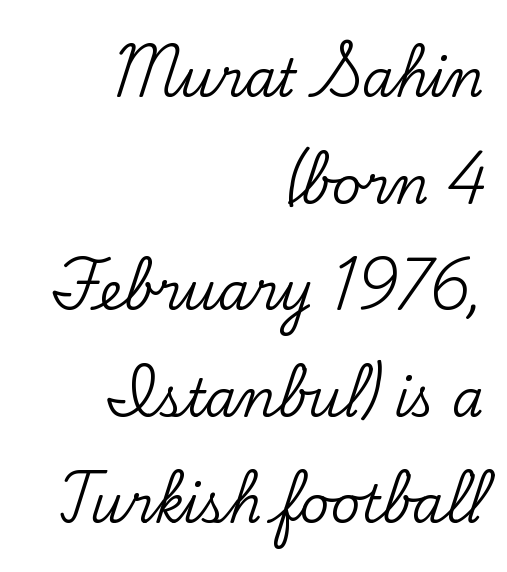
{"serif": "yes", "width": "normal", "stroke_contrast": "low", "x_height": "small", "monospaced": "no", "underline": "no", "align": "right", "line_spacing": "loose", "line_spacing_ratio": 2.09, "letter_spacing": "normal", "letter_spacing_em": 0.0, "glyph_px": 51}
